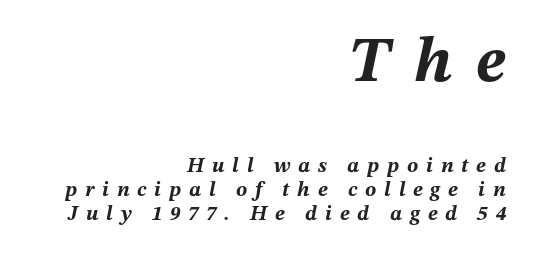
The image shows 64 px bold type, italic (leaning right); set right-aligned, tight line spacing (1.14x), unusually wide letter spacing (+0.37 em), not underlined; the first (top) block is 3.05x larger; medium stroke contrast and a medium x-height.
